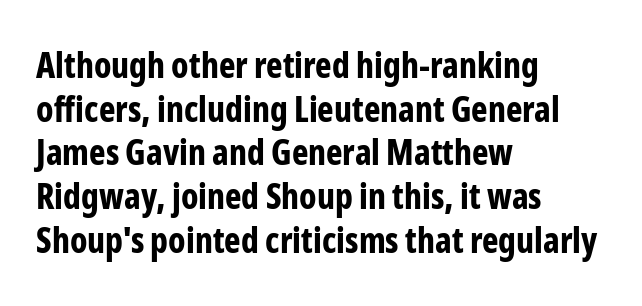
{"serif": "no", "italic": "no", "bold": "yes", "weight": "bold", "width": "condensed", "stroke_contrast": "low", "x_height": "medium", "monospaced": "no", "underline": "no", "align": "left", "line_spacing": "normal", "line_spacing_ratio": 1.25, "letter_spacing": "normal", "letter_spacing_em": 0.0, "glyph_px": 35}
